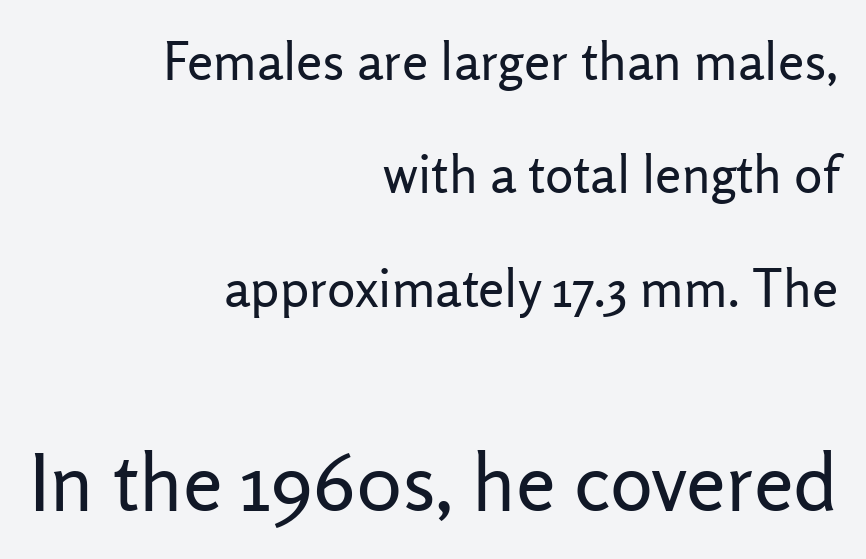
The image shows 80 px regular-weight sans-serif type, upright; set right-aligned, loose line spacing (2.14x), normal letter spacing, not underlined; the second (bottom) block is 1.51x larger; low stroke contrast and a medium x-height.
